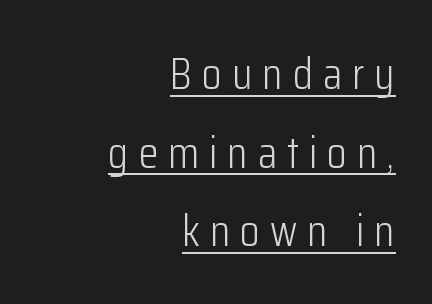
The image shows 45 px light, condensed sans-serif type, upright; set right-aligned, line spacing 1.75x, unusually wide letter spacing (+0.22 em), underlined; low stroke contrast and a medium x-height.
